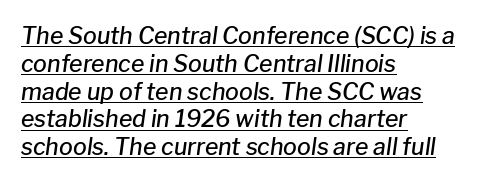
{"italic": "yes", "lean": "right", "slant_degrees": 8, "bold": "semi", "underline": "yes", "align": "left", "line_spacing_ratio": 1.21, "letter_spacing": "normal", "letter_spacing_em": 0.0, "glyph_px": 23}
